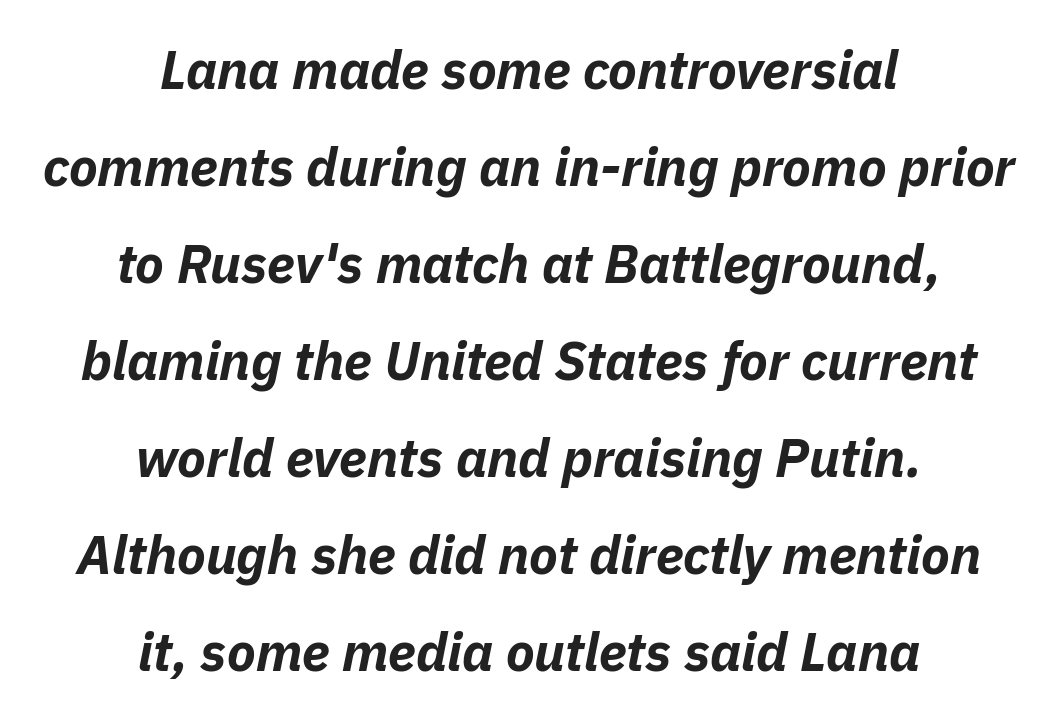
The typesetter chose a symmetrical, centered arrangement here. There is no visible air inserted between adjacent glyphs. The specimen omits any rule beneath the text block's lines. The specimen reads as italic at a glance.
